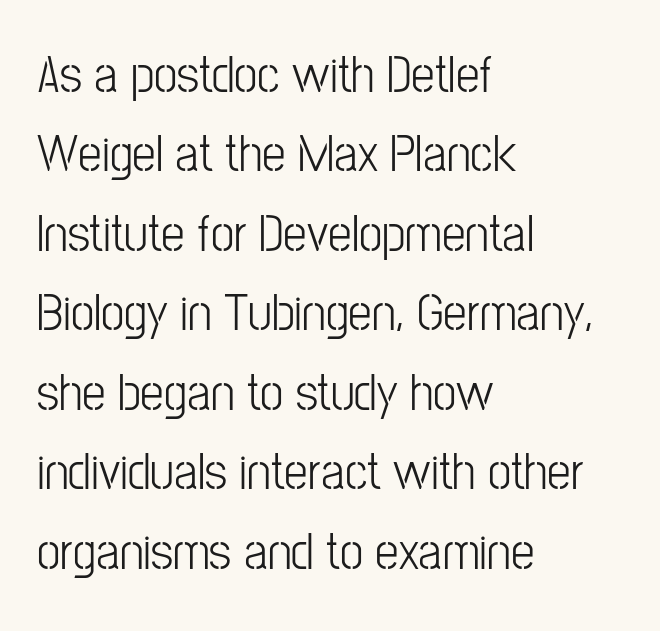
{"serif": "no", "italic": "no", "bold": "no", "weight": "light", "width": "condensed", "stroke_contrast": "low", "x_height": "medium", "monospaced": "no", "underline": "no", "align": "left", "line_spacing": "normal", "line_spacing_ratio": 1.5, "letter_spacing": "normal", "letter_spacing_em": 0.0, "glyph_px": 53}
